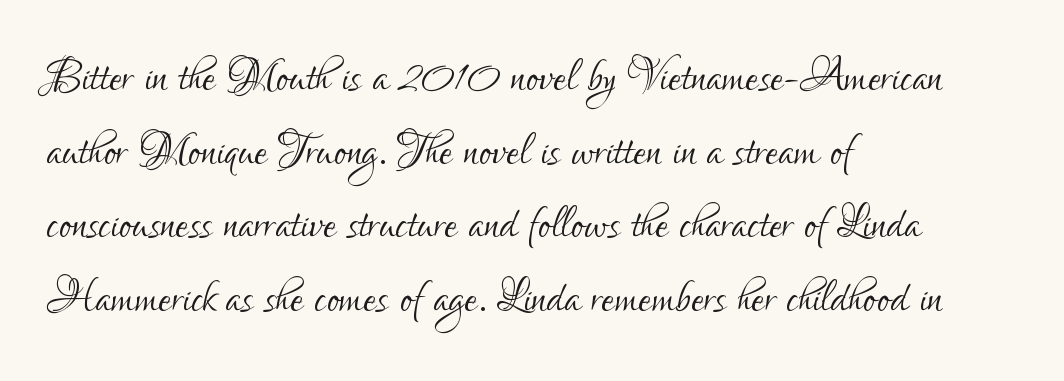
{"serif": "no", "bold": "no", "weight": "light", "width": "condensed", "stroke_contrast": "low", "x_height": "small", "monospaced": "no", "underline": "no", "align": "left", "line_spacing": "normal", "line_spacing_ratio": 1.25, "letter_spacing": "normal", "letter_spacing_em": 0.0, "glyph_px": 59}
